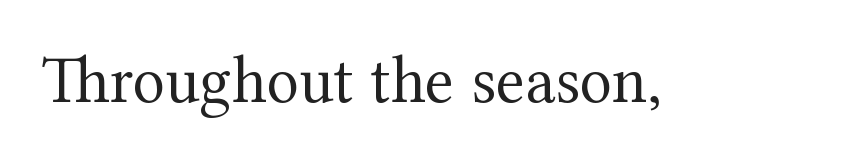
The image shows 67 px regular-weight serif type, upright; set normal letter spacing, not underlined; medium stroke contrast and a medium x-height.
